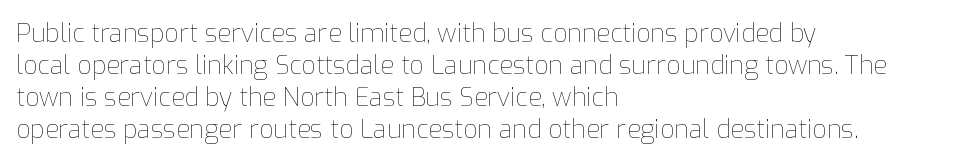
Q: Is the text bold? A: No.
Q: Is the text italic (slanted)? A: No, it is upright.
Q: Is the text underlined? A: No.
Q: How is the paragraph aligned? A: Left-aligned.
Q: Is the spacing between letters normal or unusually wide? A: Normal.
Q: Is the spacing between lines tight, normal or loose? A: Normal.
